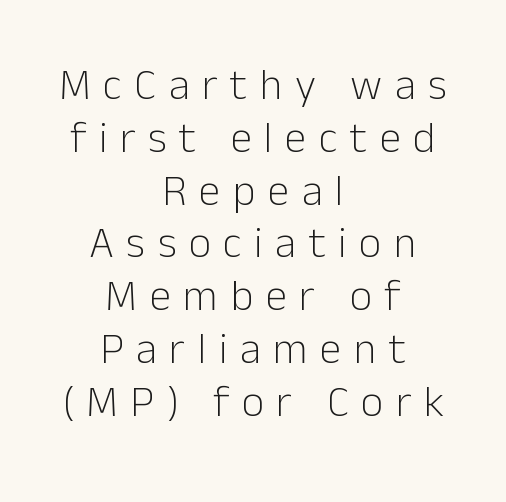
Q: Is the text bold? A: No.
Q: Is the text italic (slanted)? A: No, it is upright.
Q: Is the typeface a serif or a sans-serif typeface? A: Sans-serif.
Q: Is the text underlined? A: No.
Q: How is the paragraph aligned? A: Centered.
Q: Is the spacing between letters normal or unusually wide? A: Unusually wide.
Q: Width (condensed, normal, or wide)? A: Normal.
Q: Stroke contrast? A: Low.
Q: x-height? A: Medium.
Q: Monospaced? A: No.
